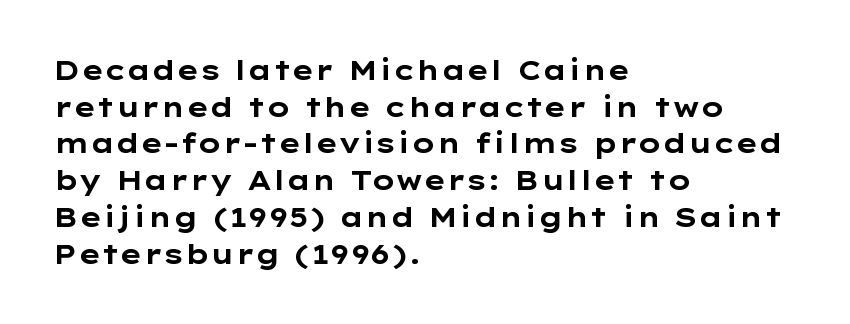
{"italic": "no", "bold": "yes", "underline": "no", "align": "left", "line_spacing": "normal", "line_spacing_ratio": 1.36, "letter_spacing": "normal", "letter_spacing_em": 0.0, "glyph_px": 27}
